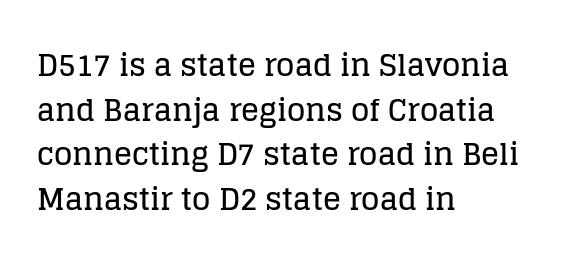
Q: Is the text italic (slanted)? A: No, it is upright.
Q: Is the typeface a serif or a sans-serif typeface? A: Serif.
Q: Is the text underlined? A: No.
Q: How is the paragraph aligned? A: Left-aligned.
Q: Is the spacing between letters normal or unusually wide? A: Normal.
Q: Is the spacing between lines tight, normal or loose? A: Normal.
Q: Width (condensed, normal, or wide)? A: Normal.
Q: Stroke contrast? A: Low.
Q: x-height? A: Large.
Q: Monospaced? A: No.
